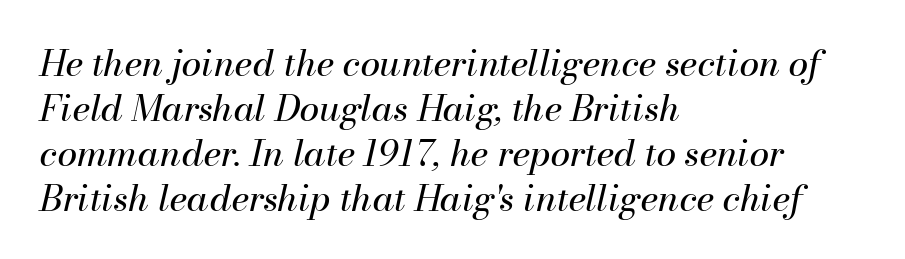
Q: Is the text bold? A: No.
Q: Is the text italic (slanted)? A: Yes, it leans right by about 13 degrees.
Q: Is the text underlined? A: No.
Q: How is the paragraph aligned? A: Left-aligned.
Q: Is the spacing between letters normal or unusually wide? A: Normal.
Q: Is the spacing between lines tight, normal or loose? A: Normal.
Q: Width (condensed, normal, or wide)? A: Normal.
Q: Stroke contrast? A: Medium.
Q: x-height? A: Small.
Q: Monospaced? A: No.
